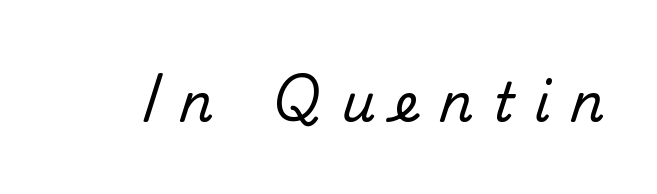
Note: no serifs on the glyphs. The face used here is proportionally spaced, like ordinary book or web type. This rendering features lettering with no underline. How are the letters spaced? Widely, with obvious added tracking.
